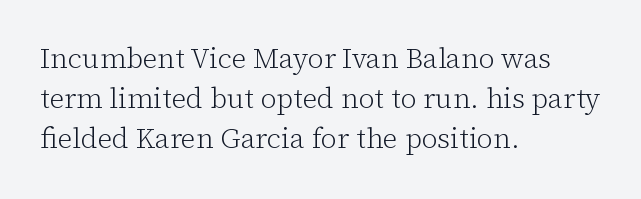
{"serif": "yes", "italic": "no", "bold": "no", "weight": "light", "width": "normal", "stroke_contrast": "low", "x_height": "medium", "monospaced": "no", "underline": "no", "align": "left", "line_spacing": "normal", "line_spacing_ratio": 1.43, "letter_spacing": "normal", "letter_spacing_em": 0.0, "glyph_px": 28}
